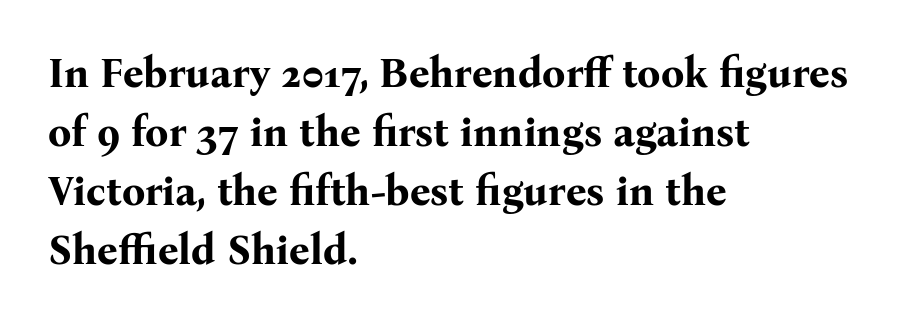
The image shows 41 px bold serif type, upright; set left-aligned, normal line spacing (1.44x), normal letter spacing, not underlined; medium stroke contrast and a medium x-height.
